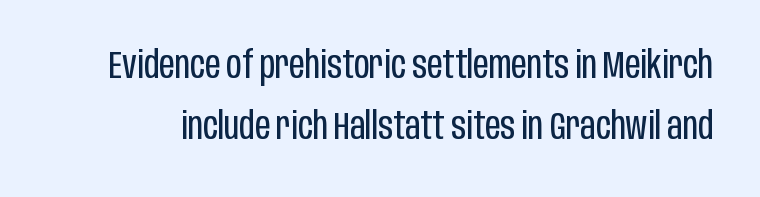
The lettering stays uniformly vertical, giving the passage a roman look. Think standard paragraph weight, or any step lighter than that. A clean baseline with only descenders dipping below it. This is sans-serif lettering, the kind often seen on screens and signage. Letter spacing: default.
